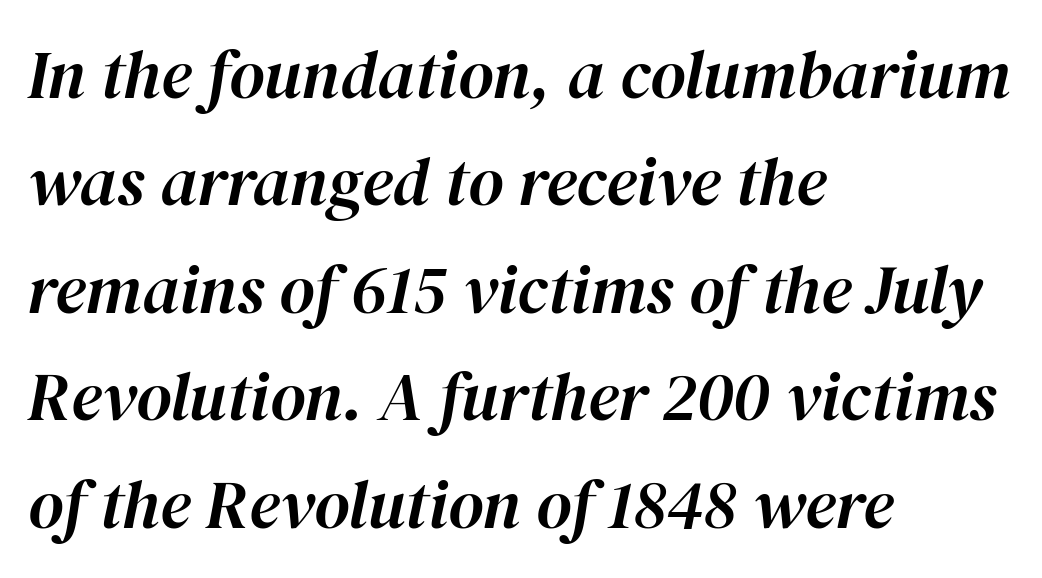
{"italic": "yes", "lean": "right", "slant_degrees": 12, "width": "normal", "stroke_contrast": "high", "x_height": "medium", "monospaced": "no", "underline": "no", "align": "left", "line_spacing": "normal", "line_spacing_ratio": 1.58, "letter_spacing": "normal", "letter_spacing_em": 0.0, "glyph_px": 68}
